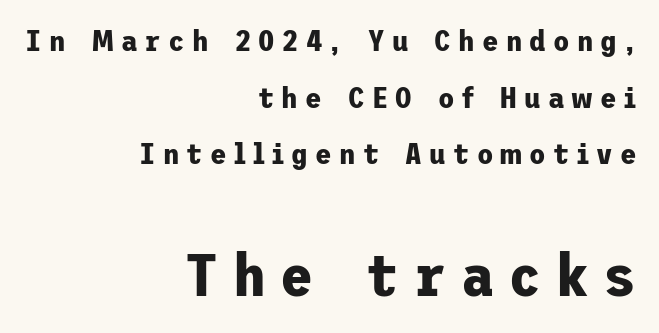
{"serif": "no", "italic": "no", "bold": "yes", "weight": "bold", "width": "normal", "stroke_contrast": "low", "x_height": "medium", "underline": "no", "align": "right", "line_spacing_ratio": 1.89, "letter_spacing": "wide", "letter_spacing_em": 0.24, "larger_block": "second", "size_ratio": 2.0, "glyph_px": 60}
